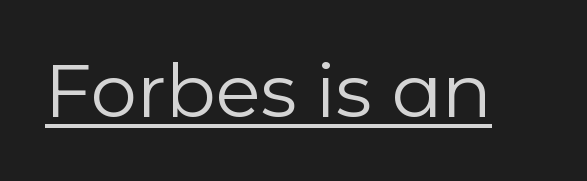
Q: Is the text bold? A: No.
Q: Is the text italic (slanted)? A: No, it is upright.
Q: Is the typeface a serif or a sans-serif typeface? A: Sans-serif.
Q: Is the text underlined? A: Yes.
Q: Is the spacing between letters normal or unusually wide? A: Normal.
Q: Width (condensed, normal, or wide)? A: Normal.
Q: Stroke contrast? A: Low.
Q: x-height? A: Medium.
Q: Monospaced? A: No.
